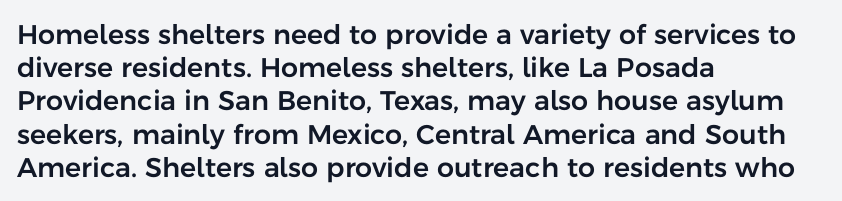
{"italic": "no", "underline": "no", "align": "left", "line_spacing_ratio": 1.23, "letter_spacing": "normal", "letter_spacing_em": 0.0, "glyph_px": 27}
